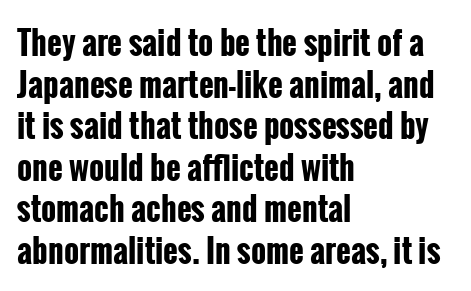
The typography opts for an upright posture over an oblique one. These words are printed bold, with thick strokes throughout. This is sans-serif lettering, the kind often seen on screens and signage. Spacing verdict: proportional, widths tailored to each character.
